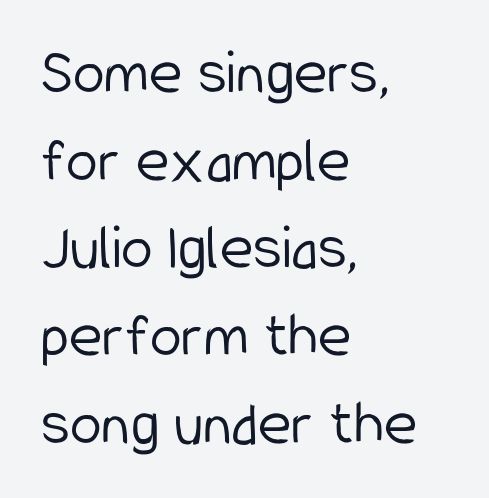
{"serif": "no", "italic": "no", "bold": "no", "weight": "light", "width": "condensed", "stroke_contrast": "low", "x_height": "medium", "monospaced": "no", "underline": "no", "align": "left", "line_spacing": "normal", "line_spacing_ratio": 1.37, "letter_spacing": "normal", "letter_spacing_em": 0.0, "glyph_px": 64}
